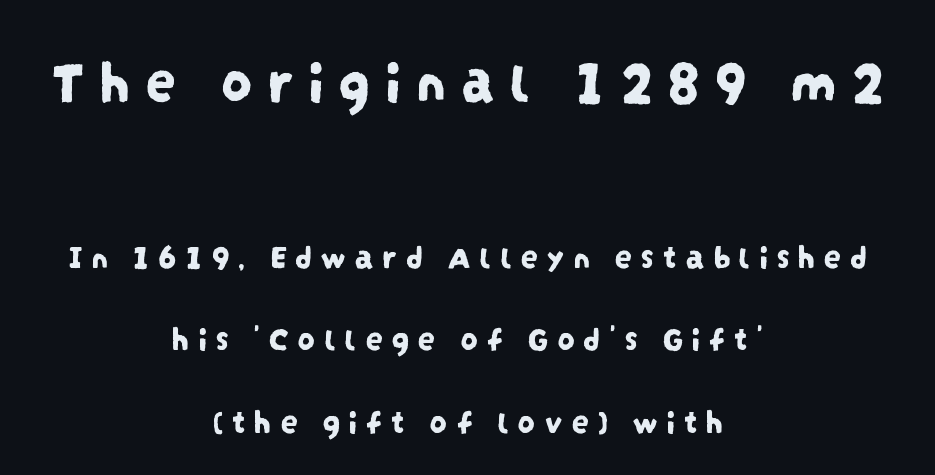
Q: Is the typeface a serif or a sans-serif typeface? A: Sans-serif.
Q: Is the text underlined? A: No.
Q: How is the paragraph aligned? A: Centered.
Q: Is the spacing between letters normal or unusually wide? A: Unusually wide.
Q: Is the spacing between lines tight, normal or loose? A: Loose.
Q: Which block of text is set in a larger size, the first (top) or the second (bottom)? A: The first (top) one.
Q: Width (condensed, normal, or wide)? A: Condensed.
Q: Stroke contrast? A: Low.
Q: x-height? A: Large.
Q: Monospaced? A: No.
